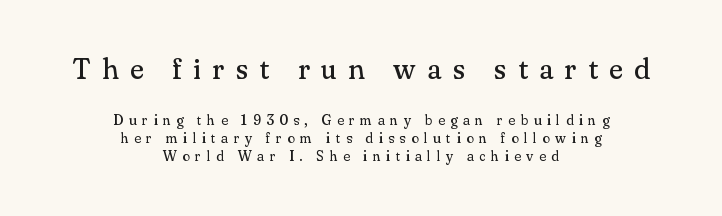
Q: Is the text bold? A: No.
Q: Is the text italic (slanted)? A: No, it is upright.
Q: Is the typeface a serif or a sans-serif typeface? A: Serif.
Q: Is the text underlined? A: No.
Q: How is the paragraph aligned? A: Centered.
Q: Is the spacing between letters normal or unusually wide? A: Unusually wide.
Q: Is the spacing between lines tight, normal or loose? A: Normal.
Q: Which block of text is set in a larger size, the first (top) or the second (bottom)? A: The first (top) one.
Q: Width (condensed, normal, or wide)? A: Normal.
Q: Stroke contrast? A: Medium.
Q: x-height? A: Small.
Q: Monospaced? A: No.
